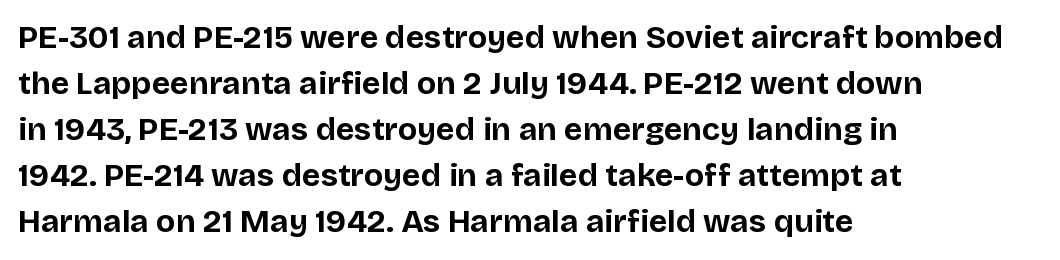
{"serif": "no", "italic": "no", "bold": "yes", "weight": "bold", "width": "normal", "stroke_contrast": "low", "x_height": "large", "monospaced": "no", "underline": "no", "align": "left", "line_spacing": "normal", "line_spacing_ratio": 1.44, "letter_spacing": "normal", "letter_spacing_em": 0.0, "glyph_px": 32}
